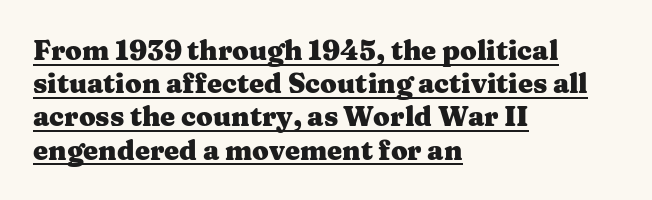
The image shows 27 px bold type, upright; set left-aligned, line spacing 1.23x, normal letter spacing, underlined.
